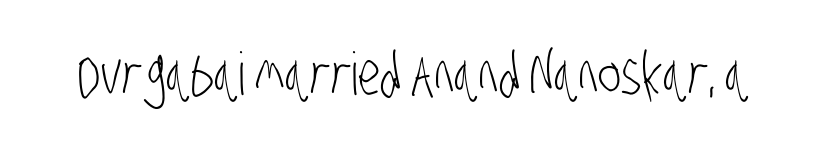
The image shows 59 px light, condensed sans-serif type; set normal letter spacing, not underlined; low stroke contrast and a large x-height.
